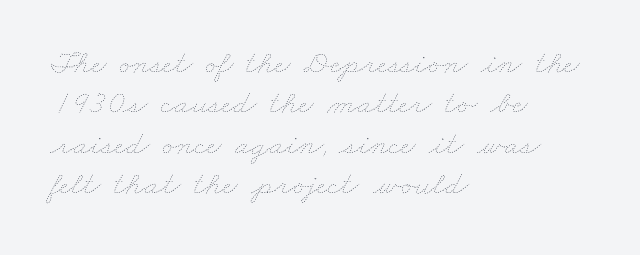
The image shows 33 px thin, wide type; set left-aligned, line spacing 1.22x, normal letter spacing, not underlined; low stroke contrast and a small x-height.
